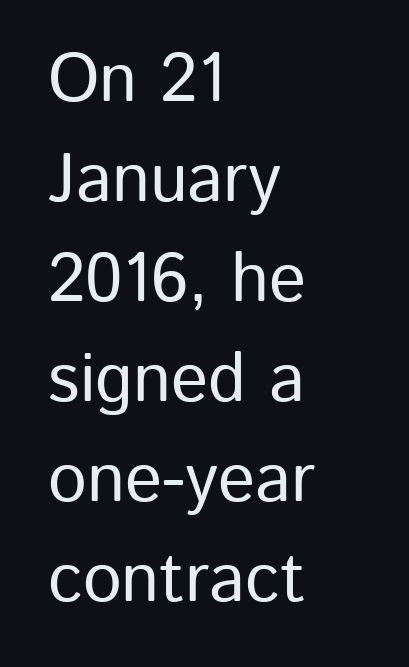
Leading matches the norm, producing a regular column. The face used here is proportionally spaced, like ordinary book or web type. The designer went with a sans here, leaving each stem footless. The letterforms sit shoulder to shoulder at normal distance. Is the block centered? No — it sits flush against the left margin. Unmarked baselines from the first word to the last.
